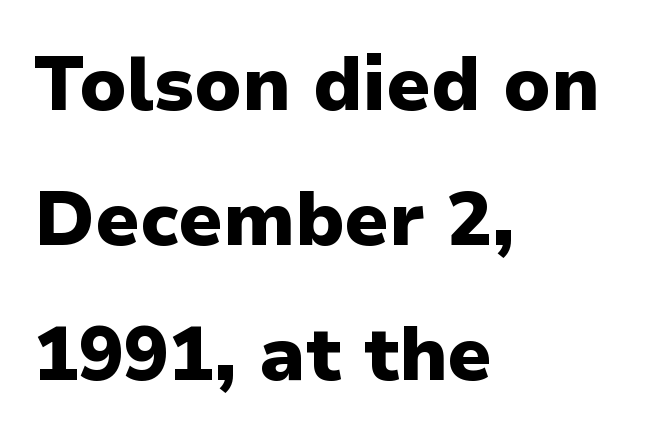
Q: Is the text bold? A: Yes.
Q: Is the text italic (slanted)? A: No, it is upright.
Q: Is the typeface a serif or a sans-serif typeface? A: Sans-serif.
Q: Is the text underlined? A: No.
Q: How is the paragraph aligned? A: Left-aligned.
Q: Is the spacing between letters normal or unusually wide? A: Normal.
Q: Width (condensed, normal, or wide)? A: Normal.
Q: Stroke contrast? A: Low.
Q: x-height? A: Medium.
Q: Monospaced? A: No.
